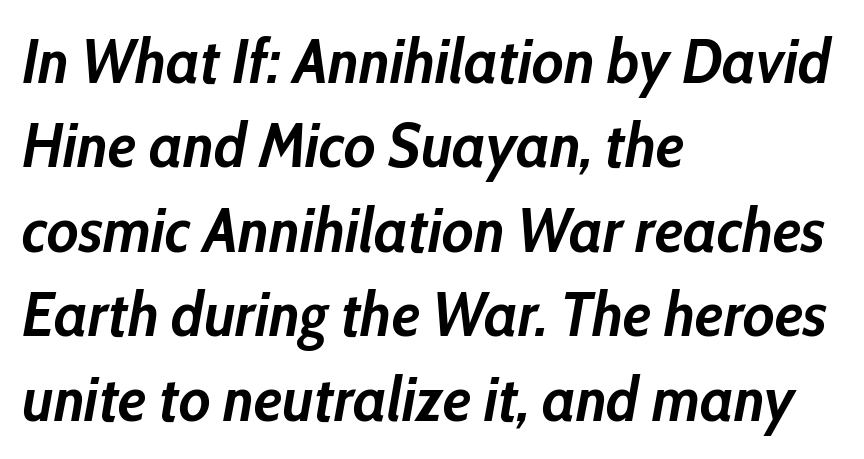
Bold? Absolutely — the strokes are thick and heavy. Compared with ordinary roman type, these characters are visibly tilted. Each new line begins a customary step beneath the previous one. Looks like regular typesetting: each glyph gets only the width it needs.
